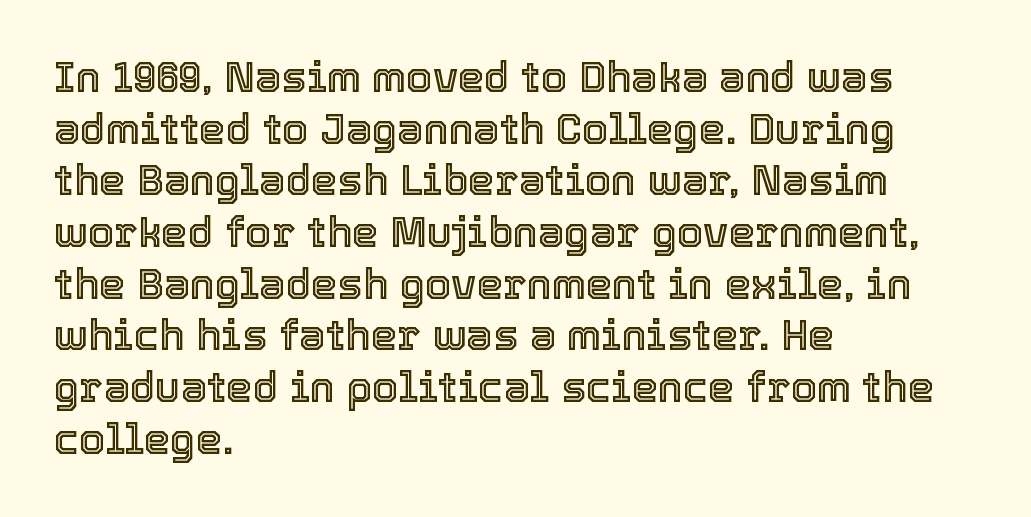
The image shows 42 px text type, upright; set left-aligned, line spacing 1.23x, normal letter spacing, not underlined; a medium x-height.
